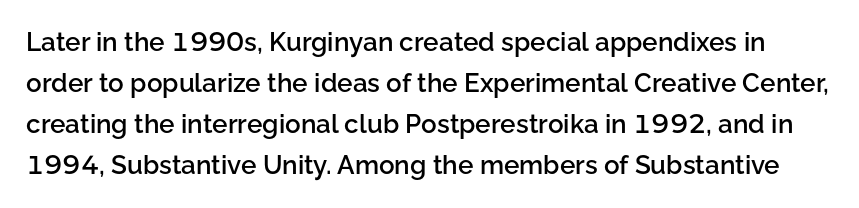
Q: Is the text bold? A: Semi-bold.
Q: Is the text italic (slanted)? A: No, it is upright.
Q: Is the text underlined? A: No.
Q: Is the spacing between letters normal or unusually wide? A: Normal.
Q: Is the spacing between lines tight, normal or loose? A: Normal.
